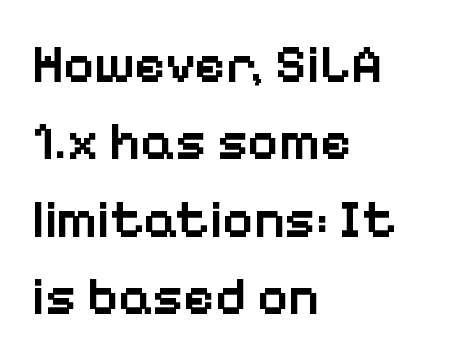
The letters advance in unequal steps, a hallmark of proportional type. The rendering anchors every line to the left-hand side. A typesetter would label this face a sans. Any mark beneath the type? The region is blank.
